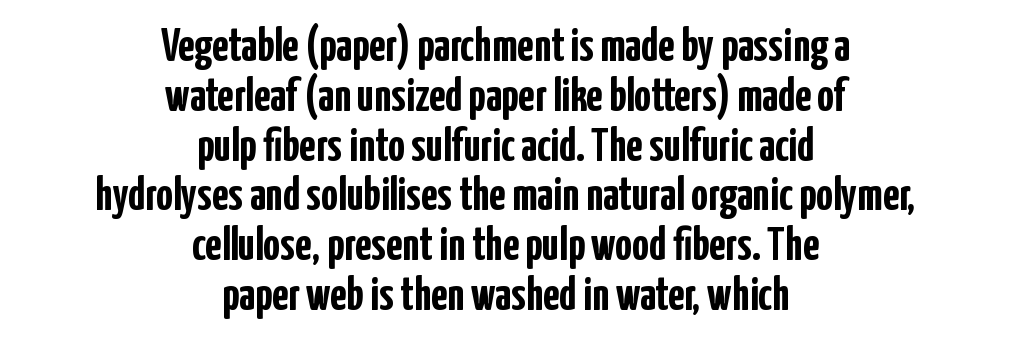
Q: Is the text bold? A: Yes.
Q: Is the text italic (slanted)? A: No, it is upright.
Q: Is the typeface a serif or a sans-serif typeface? A: Sans-serif.
Q: Is the text underlined? A: No.
Q: How is the paragraph aligned? A: Centered.
Q: Is the spacing between letters normal or unusually wide? A: Normal.
Q: Is the spacing between lines tight, normal or loose? A: Tight.
Q: Width (condensed, normal, or wide)? A: Condensed.
Q: Stroke contrast? A: Low.
Q: x-height? A: Medium.
Q: Monospaced? A: No.
